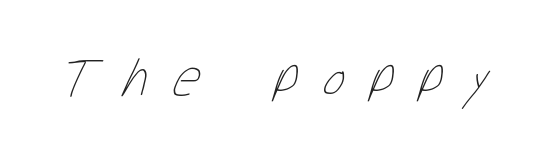
The image shows 53 px thin, condensed type; set unusually wide letter spacing (+0.47 em), not underlined; low stroke contrast and a medium x-height.
